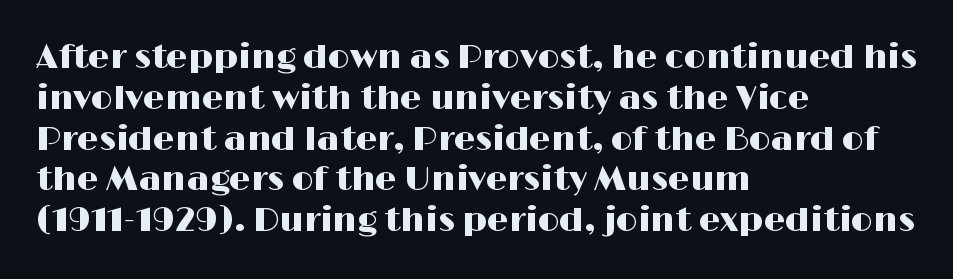
The image shows 34 px wide sans-serif type, upright; set left-aligned, line spacing 1.2x, normal letter spacing, not underlined; high stroke contrast and a medium x-height.
